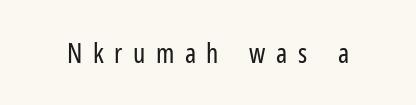
Q: Is the text bold? A: No.
Q: Is the text italic (slanted)? A: No, it is upright.
Q: Is the text underlined? A: No.
Q: Is the spacing between letters normal or unusually wide? A: Unusually wide.
